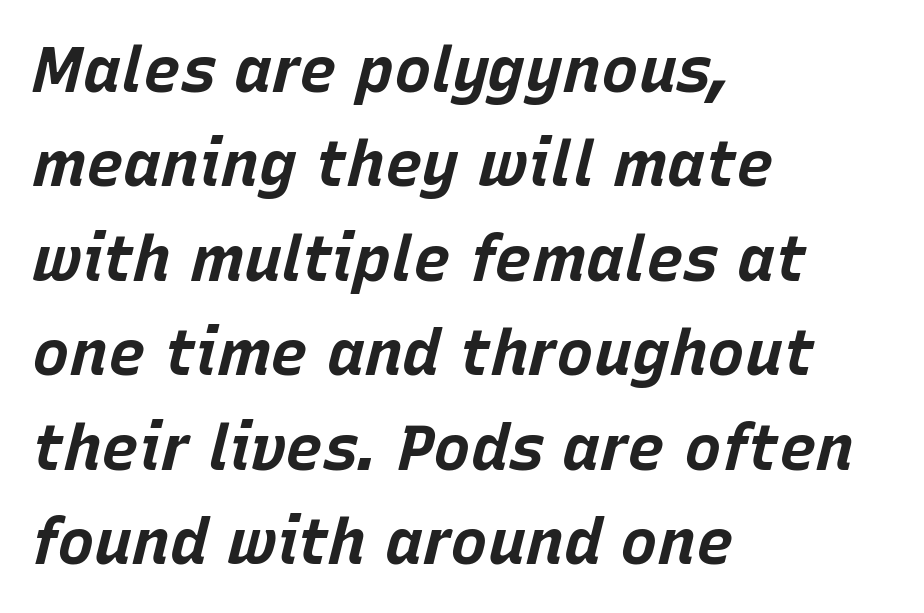
Inter-character spacing is left at the font's built-in metrics. The passage shown stacks its lines at a standard gap. Honestly, there is no underline to notice here at all. Horizontally, the lines are justified to the leading edge only. Heavy-handed strokes throughout: this text is bold.
